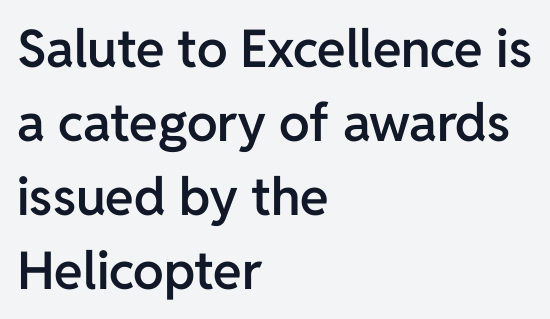
Q: Is the text bold? A: Semi-bold.
Q: Is the text italic (slanted)? A: No, it is upright.
Q: Is the typeface a serif or a sans-serif typeface? A: Sans-serif.
Q: Is the text underlined? A: No.
Q: How is the paragraph aligned? A: Left-aligned.
Q: Is the spacing between letters normal or unusually wide? A: Normal.
Q: Is the spacing between lines tight, normal or loose? A: Normal.
Q: Width (condensed, normal, or wide)? A: Normal.
Q: Stroke contrast? A: Low.
Q: x-height? A: Medium.
Q: Monospaced? A: No.
